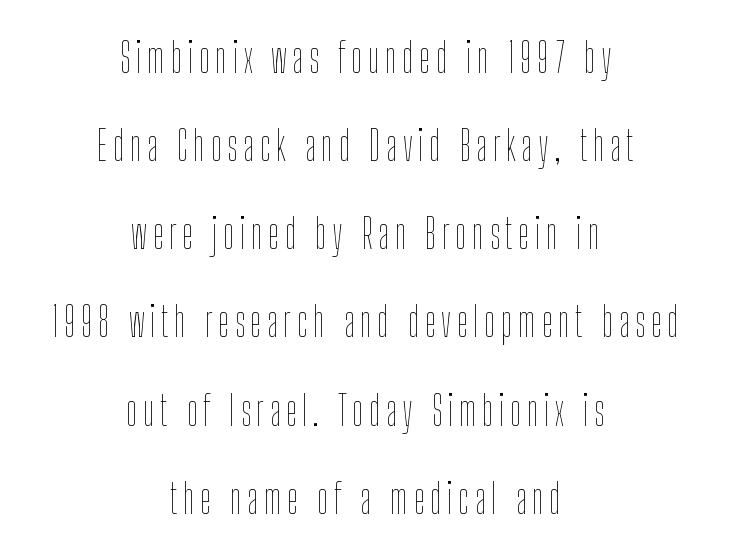
{"italic": "no", "bold": "no", "weight": "thin", "width": "condensed", "stroke_contrast": "low", "x_height": "medium", "monospaced": "no", "underline": "no", "align": "center", "line_spacing": "loose", "line_spacing_ratio": 2.15, "glyph_px": 41}
